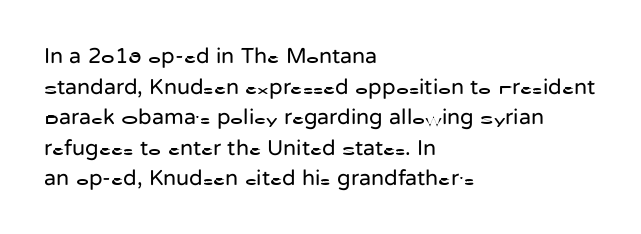
The image shows 22 px text type, upright; set left-aligned, normal line spacing (1.39x), normal letter spacing, not underlined.
